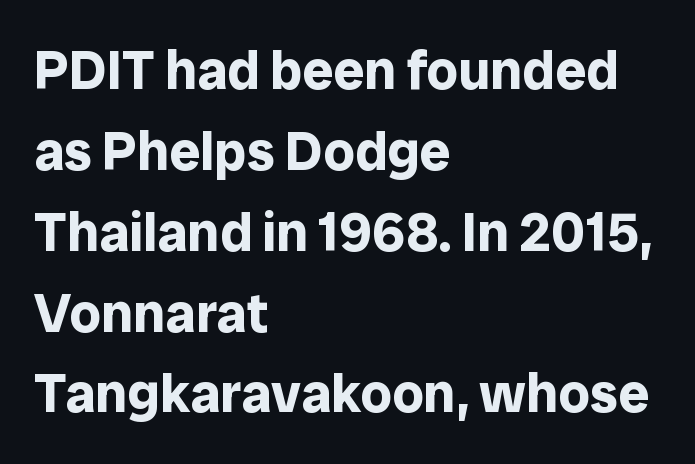
{"serif": "no", "italic": "no", "bold": "yes", "weight": "bold", "width": "normal", "stroke_contrast": "low", "x_height": "medium", "monospaced": "no", "underline": "no", "align": "left", "line_spacing": "normal", "line_spacing_ratio": 1.47, "letter_spacing": "normal", "letter_spacing_em": 0.0, "glyph_px": 55}
